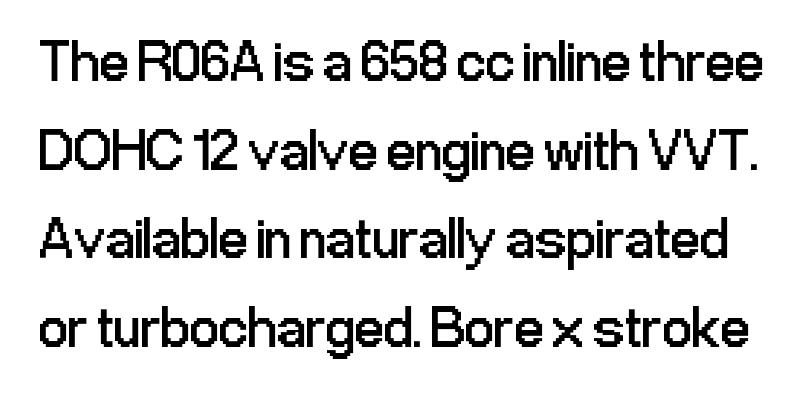
{"serif": "no", "italic": "no", "bold": "no", "weight": "regular", "width": "condensed", "stroke_contrast": "low", "x_height": "medium", "monospaced": "no", "underline": "no", "line_spacing": "normal", "line_spacing_ratio": 1.53, "letter_spacing": "normal", "letter_spacing_em": 0.0, "glyph_px": 58}
